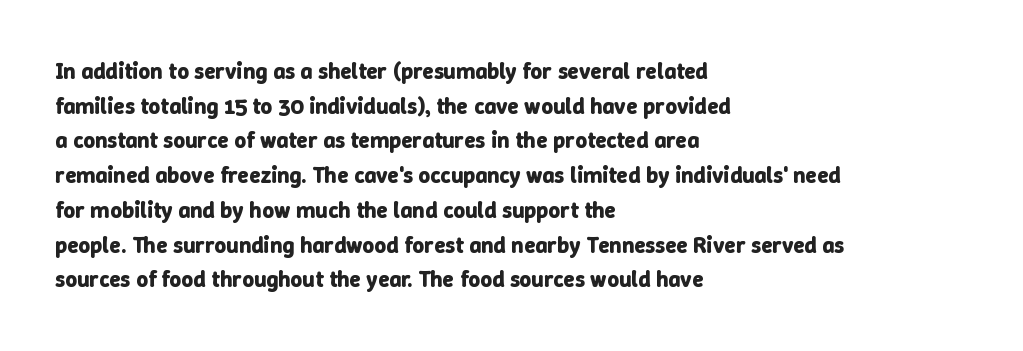
Every stem runs plumb, perpendicular to the baseline. The typesetting leans heavy: a genuine bold. Anything drawn beneath the words? Only blank space. The paragraph shown leans on its left margin. In terms of letterspacing, this is plain default setting. The space between consecutive lines is moderate.
